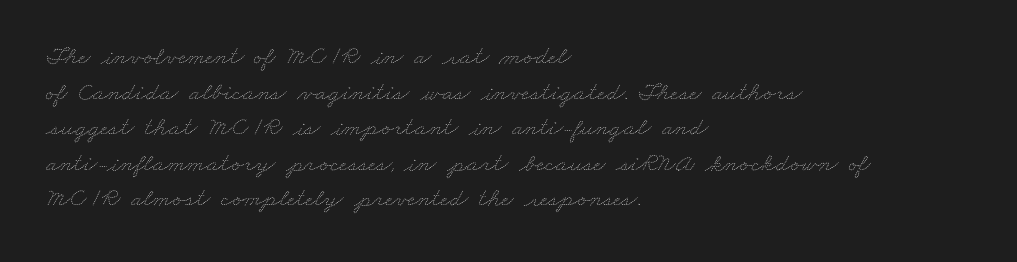
Q: Is the text bold? A: No.
Q: Is the text underlined? A: No.
Q: How is the paragraph aligned? A: Left-aligned.
Q: Is the spacing between letters normal or unusually wide? A: Normal.
Q: Is the spacing between lines tight, normal or loose? A: Normal.
